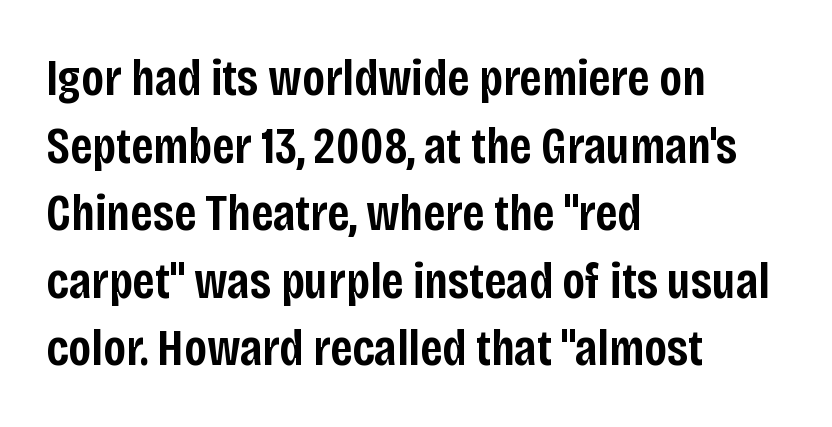
Q: Is the text bold? A: Semi-bold.
Q: Is the text italic (slanted)? A: No, it is upright.
Q: Is the typeface a serif or a sans-serif typeface? A: Sans-serif.
Q: Is the text underlined? A: No.
Q: How is the paragraph aligned? A: Left-aligned.
Q: Is the spacing between letters normal or unusually wide? A: Normal.
Q: Is the spacing between lines tight, normal or loose? A: Normal.
Q: Width (condensed, normal, or wide)? A: Condensed.
Q: Stroke contrast? A: Low.
Q: x-height? A: Large.
Q: Monospaced? A: No.
